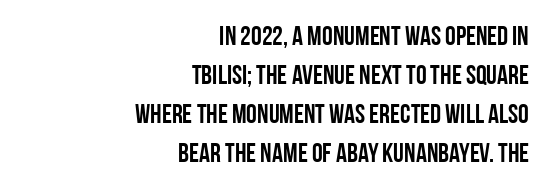
{"italic": "no", "underline": "no", "align": "right", "line_spacing": "normal", "line_spacing_ratio": 1.45, "letter_spacing": "normal", "letter_spacing_em": 0.0, "glyph_px": 27}
